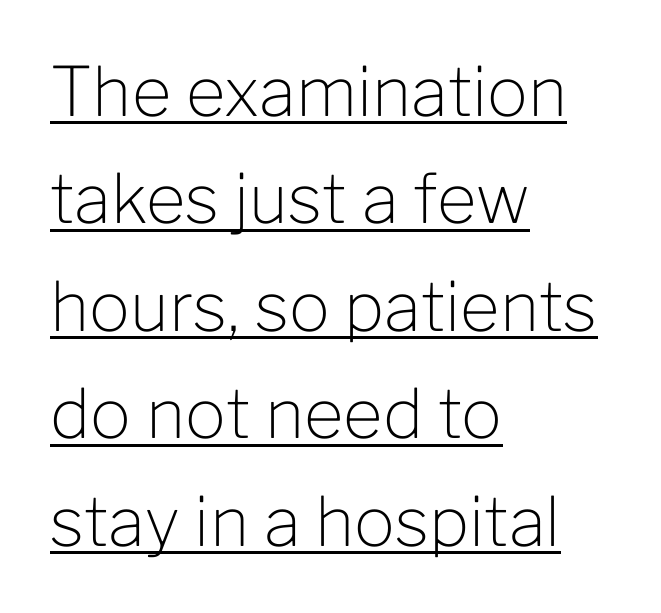
{"serif": "no", "italic": "no", "bold": "no", "weight": "light", "width": "normal", "stroke_contrast": "low", "x_height": "medium", "monospaced": "no", "underline": "yes", "align": "left", "line_spacing": "normal", "line_spacing_ratio": 1.58, "letter_spacing": "normal", "letter_spacing_em": 0.0, "glyph_px": 68}
